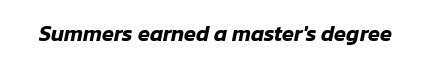
The specimen omits any rule beneath the text block's lines. Italic: yes, the glyphs are oblique. Compared with typical body copy, the letter spacing here is the same.
